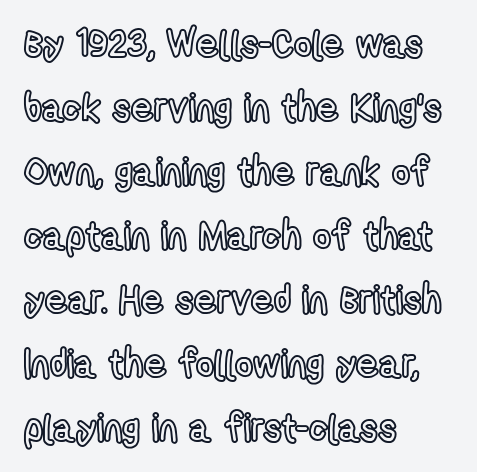
The image shows 39 px condensed type, upright; set left-aligned, normal line spacing (1.64x), normal letter spacing, not underlined; a medium x-height.
